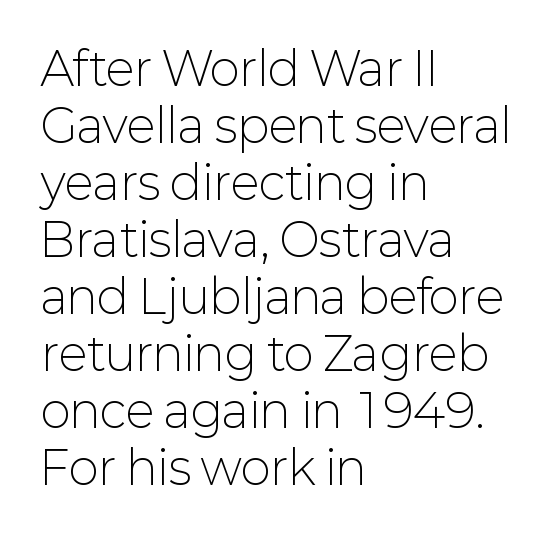
Q: Is the text bold? A: No.
Q: Is the text italic (slanted)? A: No, it is upright.
Q: Is the typeface a serif or a sans-serif typeface? A: Sans-serif.
Q: Is the text underlined? A: No.
Q: How is the paragraph aligned? A: Left-aligned.
Q: Is the spacing between letters normal or unusually wide? A: Normal.
Q: Width (condensed, normal, or wide)? A: Normal.
Q: Stroke contrast? A: Low.
Q: x-height? A: Medium.
Q: Monospaced? A: No.
